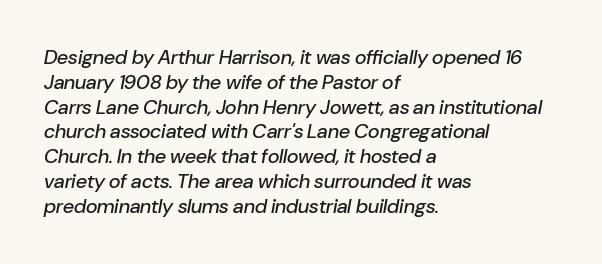
Does the copy run flush right? No — it runs flush left. Decoration check: the copy has no underline. The specimen reads as italic at a glance. The type is set solid horizontally, with unmodified tracking.
